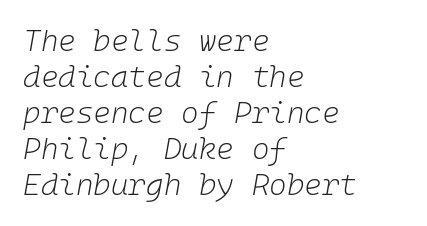
{"italic": "yes", "lean": "right", "slant_degrees": 10, "bold": "no", "weight": "light", "width": "normal", "stroke_contrast": "low", "x_height": "medium", "underline": "no", "align": "left", "line_spacing_ratio": 1.2, "letter_spacing": "normal", "letter_spacing_em": 0.0, "glyph_px": 30}
